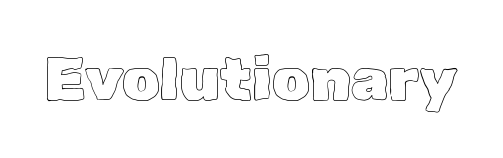
{"italic": "no", "width": "normal", "x_height": "medium", "monospaced": "no", "underline": "no", "letter_spacing": "normal", "letter_spacing_em": 0.0, "glyph_px": 60}
